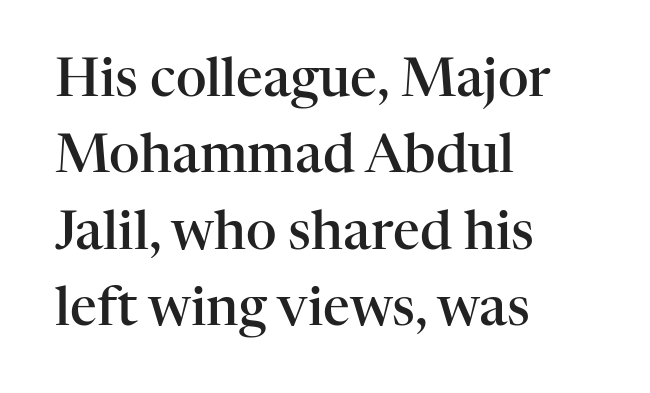
The image shows 53 px semibold serif type, upright; set left-aligned, normal line spacing (1.44x), normal letter spacing, not underlined; high stroke contrast and a medium x-height.
